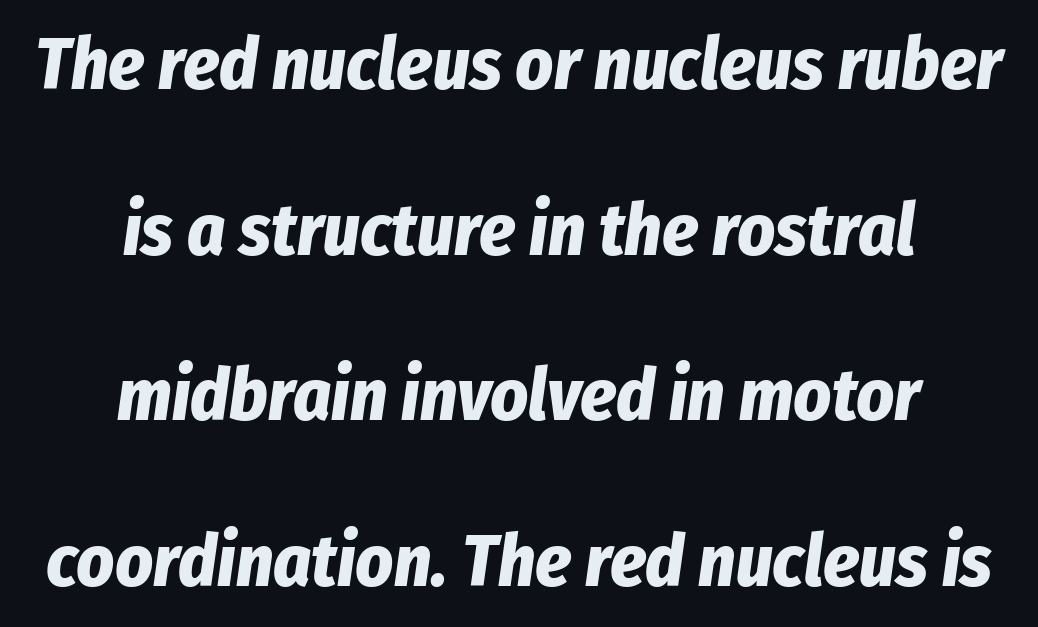
The image shows 73 px bold, condensed type, italic (leaning right); set centered, loose line spacing (2.27x), normal letter spacing, not underlined; low stroke contrast and a medium x-height.
